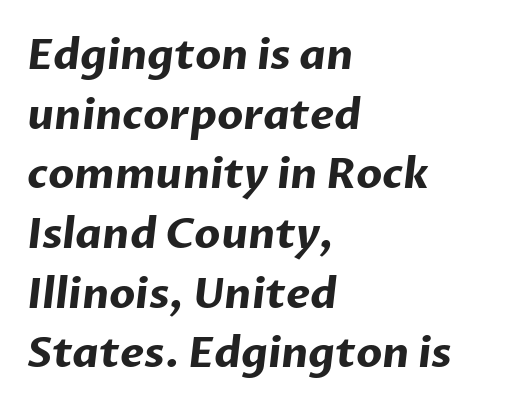
Here the glyphs are tracked normally, forming tight word shapes. Notice how descenders clear the ascenders below comfortably — that's standard leading. This rendering uses left alignment, leaving the right contour irregular. A sans-serif font was chosen for this passage. Character widths vary here, with narrow letters taking less room than wide ones.
